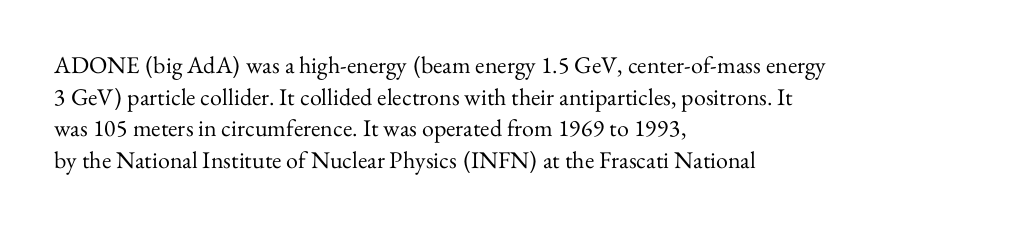
Leftover space on each line is placed entirely after the last word. The typesetting does not lean heavy: it is not bold. Honestly, the letter spacing is just normal — you wouldn't notice it. Underline: absent. If you drew a line through each stem, it would be perfectly vertical.
